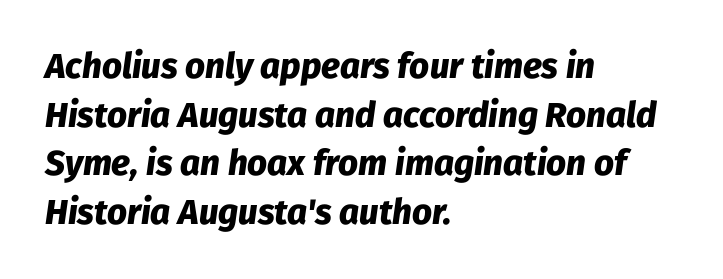
The image shows 35 px heavy type, italic (leaning right); set left-aligned, normal line spacing (1.39x), normal letter spacing, not underlined; low stroke contrast and a medium x-height.
